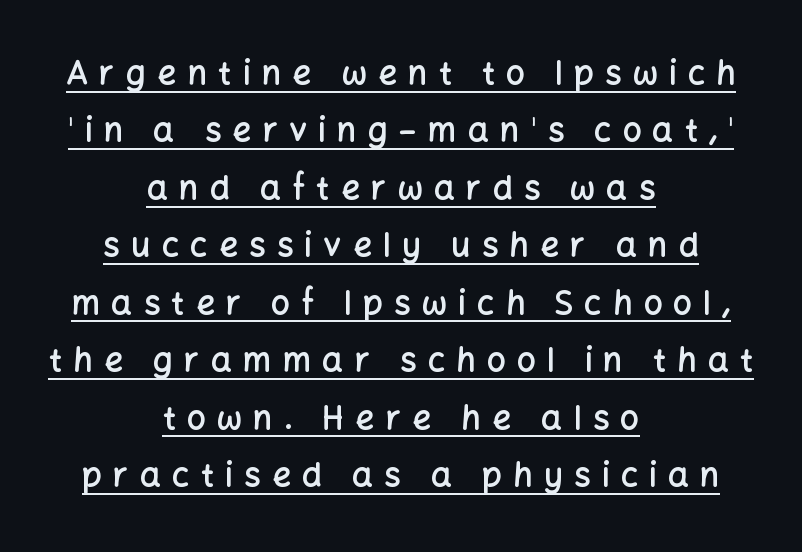
The image shows 33 px semibold sans-serif type, upright; set centered, line spacing 1.74x, unusually wide letter spacing (+0.34 em), underlined; low stroke contrast and a medium x-height.
